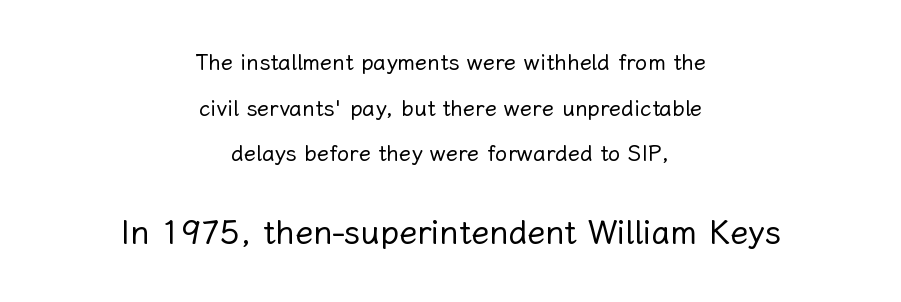
Q: Is the text bold? A: No.
Q: Is the text italic (slanted)? A: No, it is upright.
Q: Is the text underlined? A: No.
Q: How is the paragraph aligned? A: Centered.
Q: Is the spacing between letters normal or unusually wide? A: Normal.
Q: Is the spacing between lines tight, normal or loose? A: Loose.
Q: Which block of text is set in a larger size, the first (top) or the second (bottom)? A: The second (bottom) one.
Q: Width (condensed, normal, or wide)? A: Normal.
Q: Stroke contrast? A: Low.
Q: x-height? A: Medium.
Q: Monospaced? A: No.
